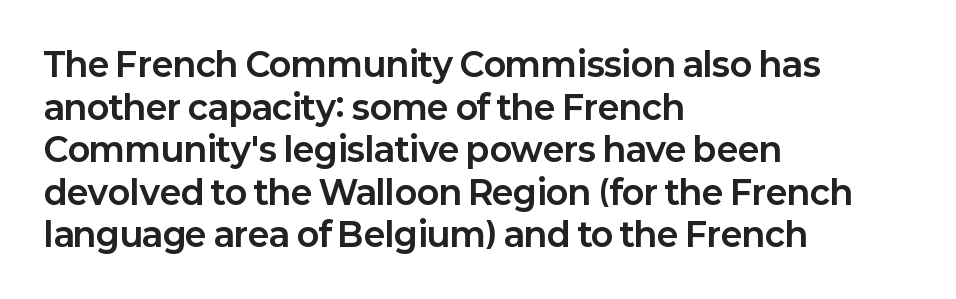
The image shows 33 px bold sans-serif type, upright; set left-aligned, normal line spacing (1.29x), normal letter spacing, not underlined; low stroke contrast and a medium x-height.
